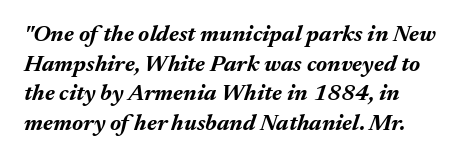
Q: Is the text bold? A: Yes.
Q: Is the text italic (slanted)? A: Yes, it leans right by about 17 degrees.
Q: Is the text underlined? A: No.
Q: How is the paragraph aligned? A: Left-aligned.
Q: Is the spacing between letters normal or unusually wide? A: Normal.
Q: Is the spacing between lines tight, normal or loose? A: Normal.
